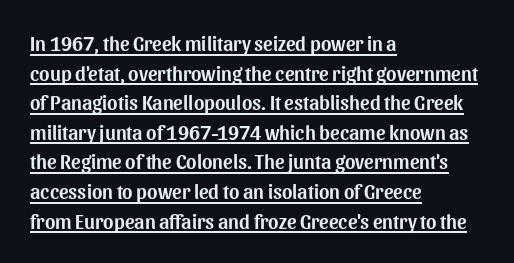
Q: Is the text italic (slanted)? A: No, it is upright.
Q: Is the text underlined? A: Yes.
Q: How is the paragraph aligned? A: Left-aligned.
Q: Is the spacing between letters normal or unusually wide? A: Normal.
Q: Is the spacing between lines tight, normal or loose? A: Normal.
